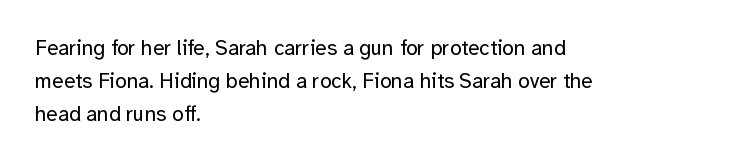
The image shows 21 px text type, upright; set left-aligned, normal line spacing (1.58x), normal letter spacing, not underlined.
